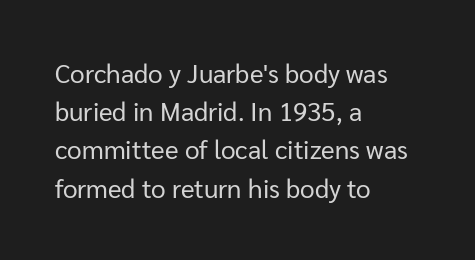
The vertical gap from one line to the next is medium. Quick note: underline off. The characters are drawn with everyday or finer stroke widths. A typesetter would mark this as roman, not italic. Caption: multi-line text, flush left, ragged right.
